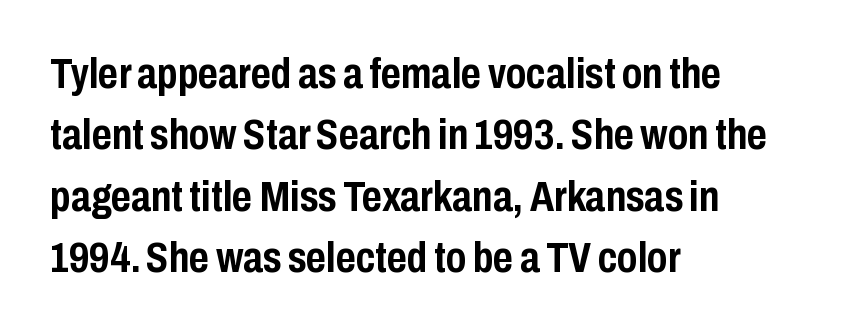
Q: Is the text bold? A: Yes.
Q: Is the text italic (slanted)? A: No, it is upright.
Q: Is the typeface a serif or a sans-serif typeface? A: Sans-serif.
Q: Is the text underlined? A: No.
Q: How is the paragraph aligned? A: Left-aligned.
Q: Is the spacing between letters normal or unusually wide? A: Normal.
Q: Is the spacing between lines tight, normal or loose? A: Normal.
Q: Width (condensed, normal, or wide)? A: Condensed.
Q: Stroke contrast? A: Low.
Q: x-height? A: Medium.
Q: Monospaced? A: No.
